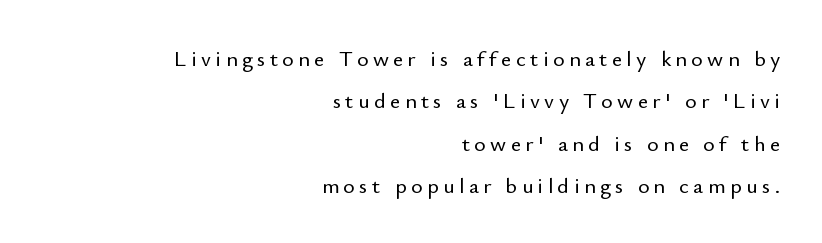
In terms of posture, this sample is upright. The typesetter chose a ragged-left arrangement here. Horizontal bands of white between lines are thick stripes. The type is letterspaced generously, with wide tracking. Check under the words: just untouched page.
